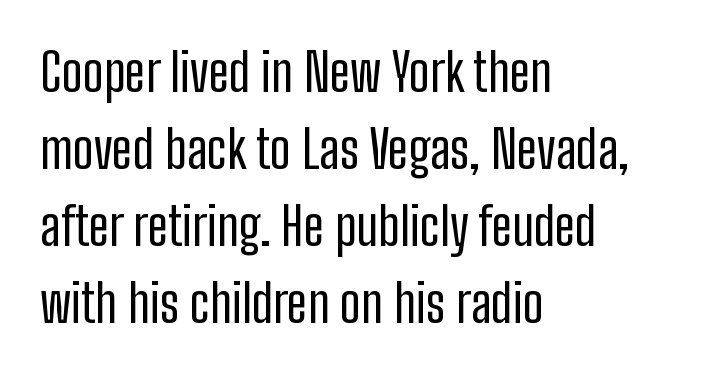
The image shows 52 px regular-weight, condensed sans-serif type, upright; set left-aligned, normal line spacing (1.48x), normal letter spacing, not underlined; low stroke contrast and a medium x-height.
